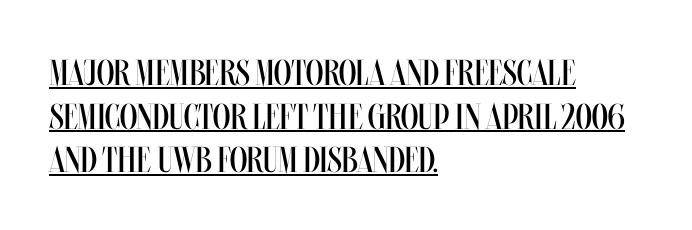
The image shows 36 px regular-weight, condensed type, upright; set left-aligned, line spacing 1.21x, normal letter spacing, underlined; medium stroke contrast and a large x-height.
